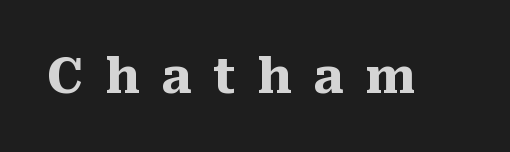
The image shows 49 px heavy serif type, upright; set unusually wide letter spacing (+0.44 em), not underlined; medium stroke contrast and a medium x-height.
